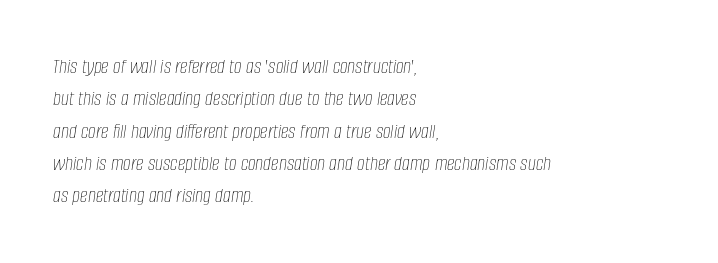
{"italic": "yes", "lean": "right", "slant_degrees": 8, "bold": "no", "underline": "no", "align": "left", "line_spacing": "normal", "line_spacing_ratio": 1.47, "letter_spacing": "normal", "letter_spacing_em": 0.0, "glyph_px": 22}
